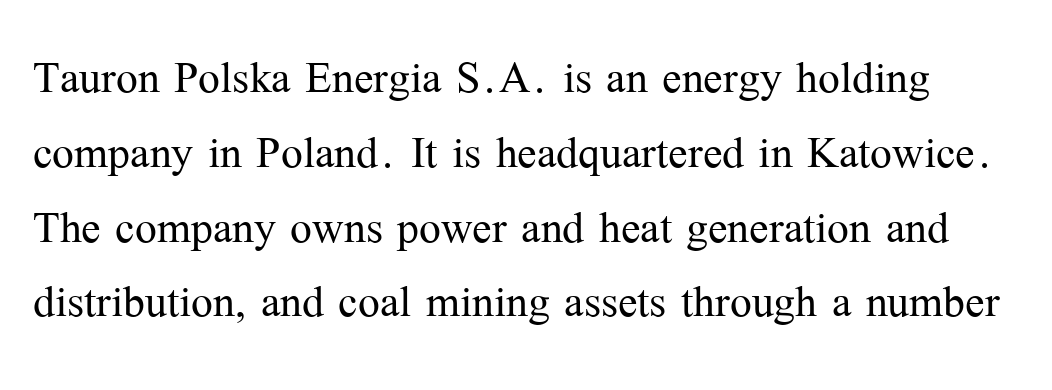
Q: Is the text bold? A: No.
Q: Is the text italic (slanted)? A: No, it is upright.
Q: Is the typeface a serif or a sans-serif typeface? A: Serif.
Q: Is the text underlined? A: No.
Q: Is the spacing between letters normal or unusually wide? A: Normal.
Q: Is the spacing between lines tight, normal or loose? A: Normal.
Q: Width (condensed, normal, or wide)? A: Normal.
Q: Stroke contrast? A: Medium.
Q: x-height? A: Medium.
Q: Monospaced? A: No.
